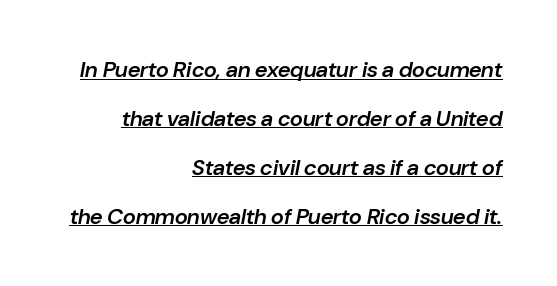
Q: Is the text bold? A: Semi-bold.
Q: Is the text italic (slanted)? A: Yes, it leans right by about 10 degrees.
Q: Is the text underlined? A: Yes.
Q: How is the paragraph aligned? A: Right-aligned.
Q: Is the spacing between letters normal or unusually wide? A: Normal.
Q: Is the spacing between lines tight, normal or loose? A: Loose.
